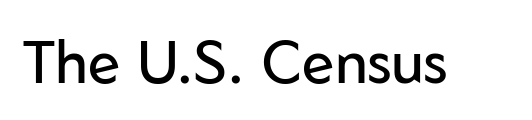
These lines are composed in type without serifs. The zone under the glyphs is completely vacant. Glyph-to-glyph distance matches everyday printed text. You could not count columns in this text — the font is proportionally spaced. In terms of posture, this sample is upright.
